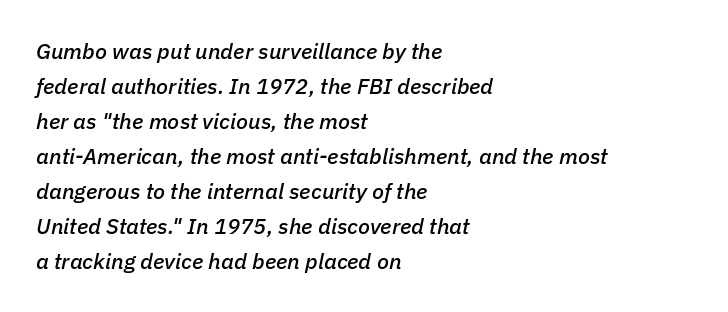
Q: Is the text italic (slanted)? A: Yes, it leans right by about 11 degrees.
Q: Is the text underlined? A: No.
Q: How is the paragraph aligned? A: Left-aligned.
Q: Is the spacing between letters normal or unusually wide? A: Normal.
Q: Is the spacing between lines tight, normal or loose? A: Normal.
